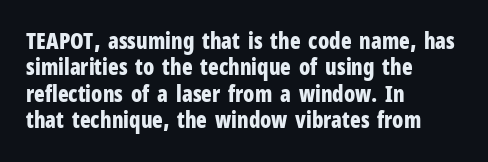
Q: Is the text bold? A: Yes.
Q: Is the text italic (slanted)? A: No, it is upright.
Q: Is the text underlined? A: No.
Q: How is the paragraph aligned? A: Left-aligned.
Q: Is the spacing between letters normal or unusually wide? A: Normal.
